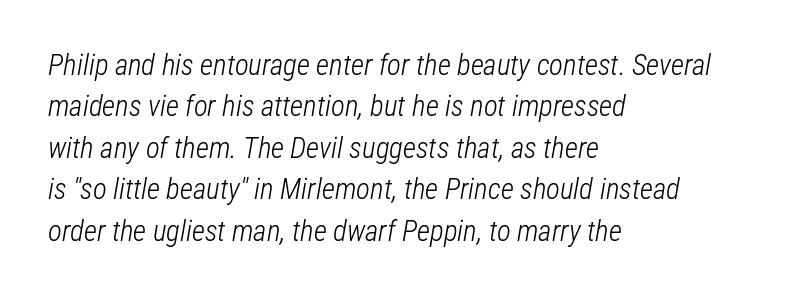
Q: Is the text bold? A: No.
Q: Is the text italic (slanted)? A: Yes, it leans right by about 12 degrees.
Q: Is the text underlined? A: No.
Q: How is the paragraph aligned? A: Left-aligned.
Q: Is the spacing between letters normal or unusually wide? A: Normal.
Q: Is the spacing between lines tight, normal or loose? A: Normal.
Q: Width (condensed, normal, or wide)? A: Condensed.
Q: Stroke contrast? A: Low.
Q: x-height? A: Medium.
Q: Monospaced? A: No.
